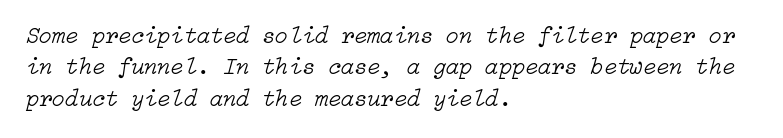
Q: Is the text bold? A: No.
Q: Is the text italic (slanted)? A: Yes, it leans right by about 15 degrees.
Q: Is the text underlined? A: No.
Q: How is the paragraph aligned? A: Left-aligned.
Q: Is the spacing between letters normal or unusually wide? A: Normal.
Q: Is the spacing between lines tight, normal or loose? A: Normal.
